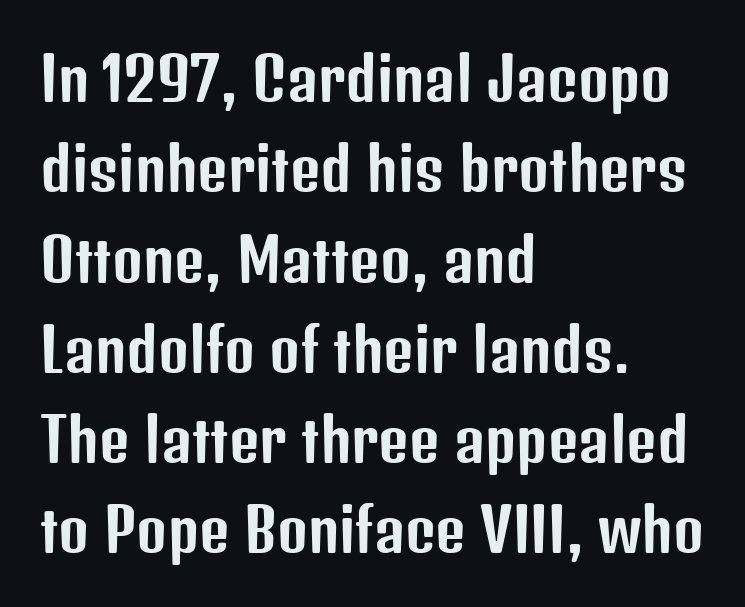
Q: Is the text italic (slanted)? A: No, it is upright.
Q: Is the typeface a serif or a sans-serif typeface? A: Sans-serif.
Q: Is the text underlined? A: No.
Q: How is the paragraph aligned? A: Left-aligned.
Q: Is the spacing between letters normal or unusually wide? A: Normal.
Q: Is the spacing between lines tight, normal or loose? A: Normal.
Q: Width (condensed, normal, or wide)? A: Condensed.
Q: Stroke contrast? A: Low.
Q: x-height? A: Medium.
Q: Monospaced? A: No.
